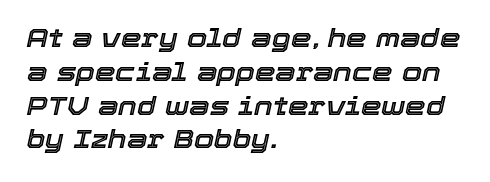
{"italic": "yes", "lean": "right", "slant_degrees": 12, "underline": "no", "align": "left", "line_spacing": "normal", "line_spacing_ratio": 1.3, "letter_spacing": "normal", "letter_spacing_em": 0.0, "glyph_px": 26}
